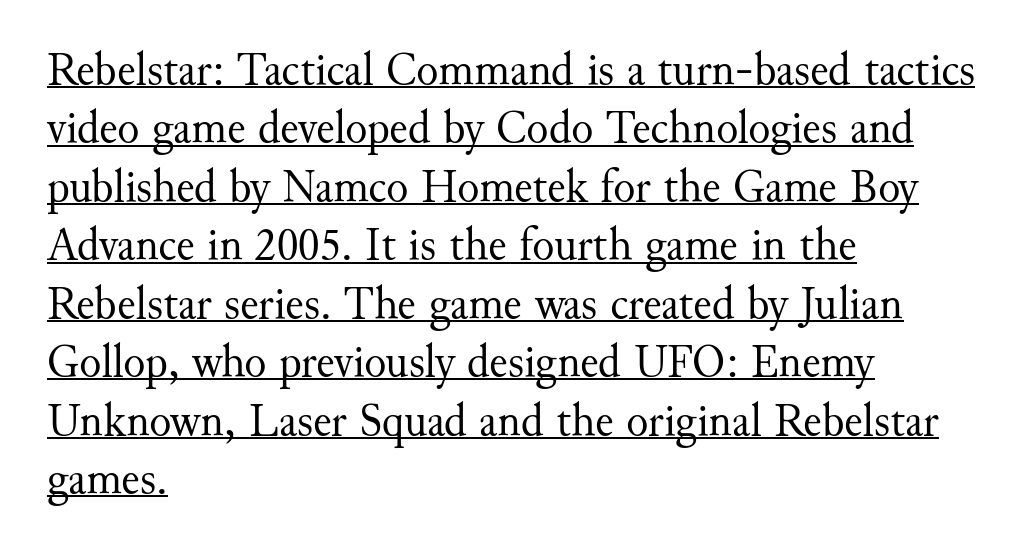
{"serif": "yes", "italic": "no", "bold": "no", "weight": "regular", "width": "normal", "stroke_contrast": "medium", "x_height": "small", "monospaced": "no", "underline": "yes", "align": "left", "line_spacing": "normal", "line_spacing_ratio": 1.27, "letter_spacing": "normal", "letter_spacing_em": 0.0, "glyph_px": 46}
